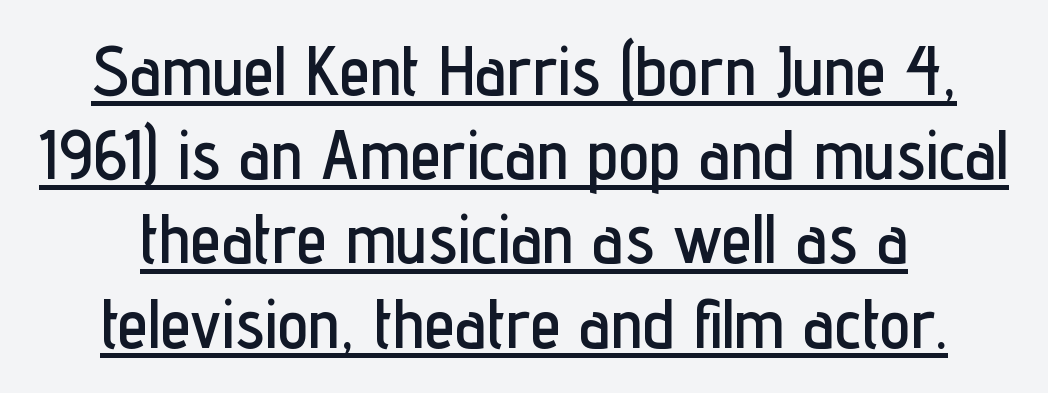
Q: Is the text italic (slanted)? A: No, it is upright.
Q: Is the typeface a serif or a sans-serif typeface? A: Sans-serif.
Q: Is the text underlined? A: Yes.
Q: Is the spacing between letters normal or unusually wide? A: Normal.
Q: Width (condensed, normal, or wide)? A: Condensed.
Q: Stroke contrast? A: Low.
Q: x-height? A: Medium.
Q: Monospaced? A: No.
